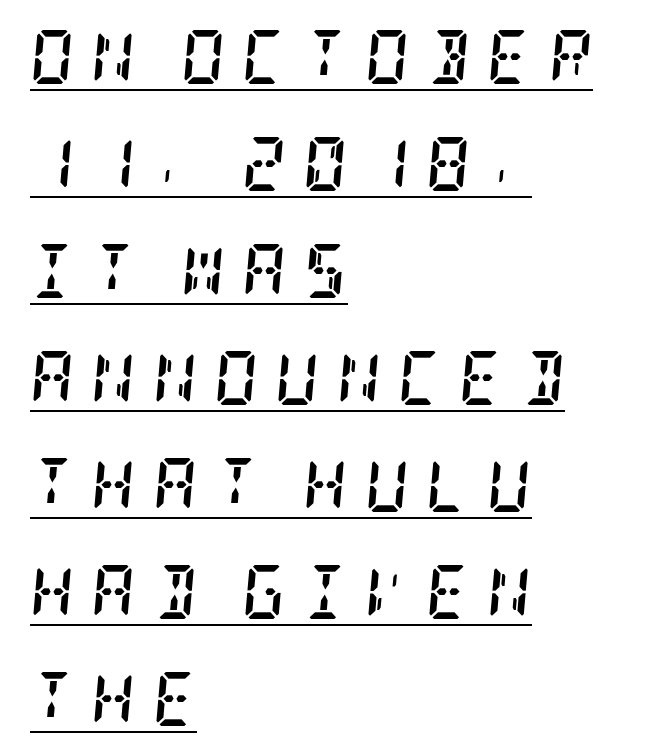
The image shows 54 px semibold, condensed serif type, italic (leaning right); set left-aligned, loose line spacing (1.98x), unusually wide letter spacing (+0.32 em), underlined; low stroke contrast and a large x-height.
